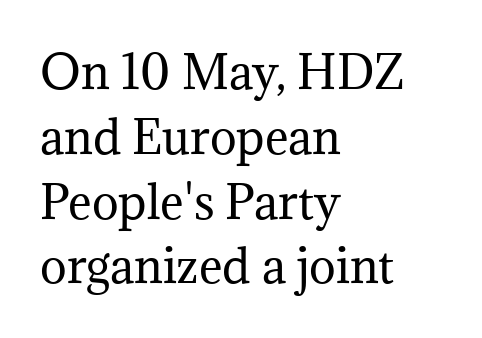
{"serif": "yes", "italic": "no", "bold": "no", "weight": "regular", "width": "normal", "stroke_contrast": "medium", "x_height": "medium", "monospaced": "no", "underline": "no", "align": "left", "line_spacing": "normal", "line_spacing_ratio": 1.44, "letter_spacing": "normal", "letter_spacing_em": 0.0, "glyph_px": 45}
